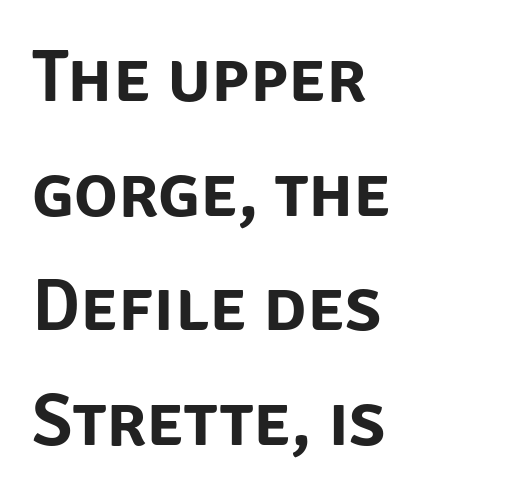
Nope, no serifs anywhere on these letters. The words here are not underlined. Here the glyphs are tracked normally, forming tight word shapes. The passage shown is typed in a proportional face where columns would drift. Does the leading feel generous? No, just average. Which margin do the lines hug? The left one — the right edge is uneven.
